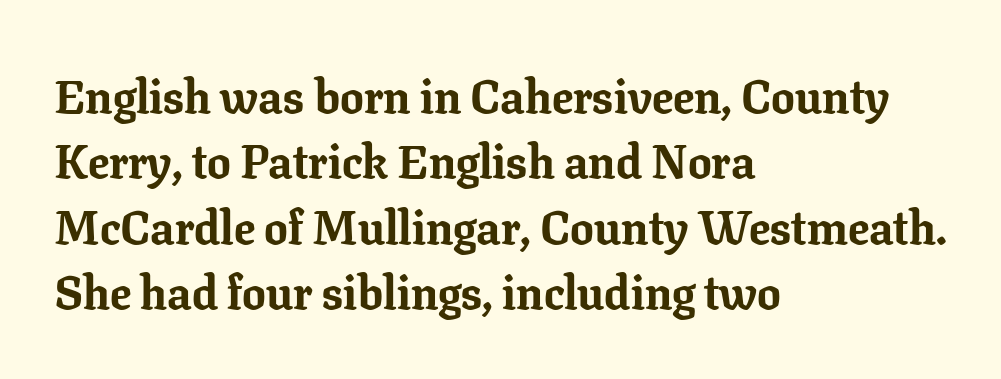
Q: Is the text bold? A: Yes.
Q: Is the text italic (slanted)? A: No, it is upright.
Q: Is the typeface a serif or a sans-serif typeface? A: Serif.
Q: Is the text underlined? A: No.
Q: How is the paragraph aligned? A: Left-aligned.
Q: Is the spacing between letters normal or unusually wide? A: Normal.
Q: Is the spacing between lines tight, normal or loose? A: Normal.
Q: Width (condensed, normal, or wide)? A: Normal.
Q: Stroke contrast? A: Low.
Q: x-height? A: Medium.
Q: Monospaced? A: No.
